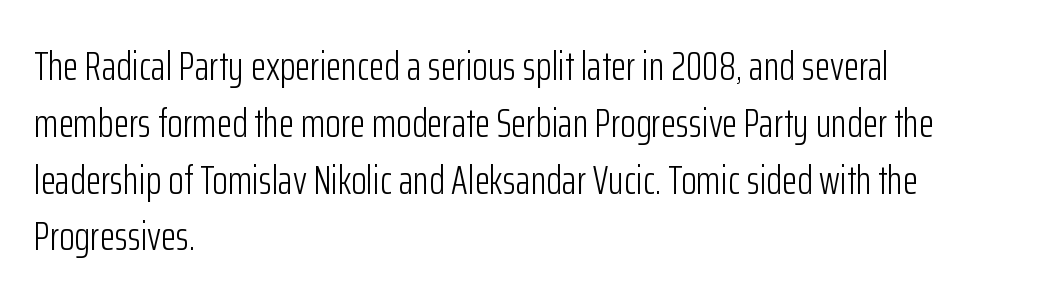
{"serif": "no", "italic": "no", "bold": "no", "weight": "light", "width": "condensed", "stroke_contrast": "low", "x_height": "medium", "monospaced": "no", "underline": "no", "align": "left", "line_spacing": "normal", "line_spacing_ratio": 1.42, "letter_spacing": "normal", "letter_spacing_em": 0.0, "glyph_px": 40}
